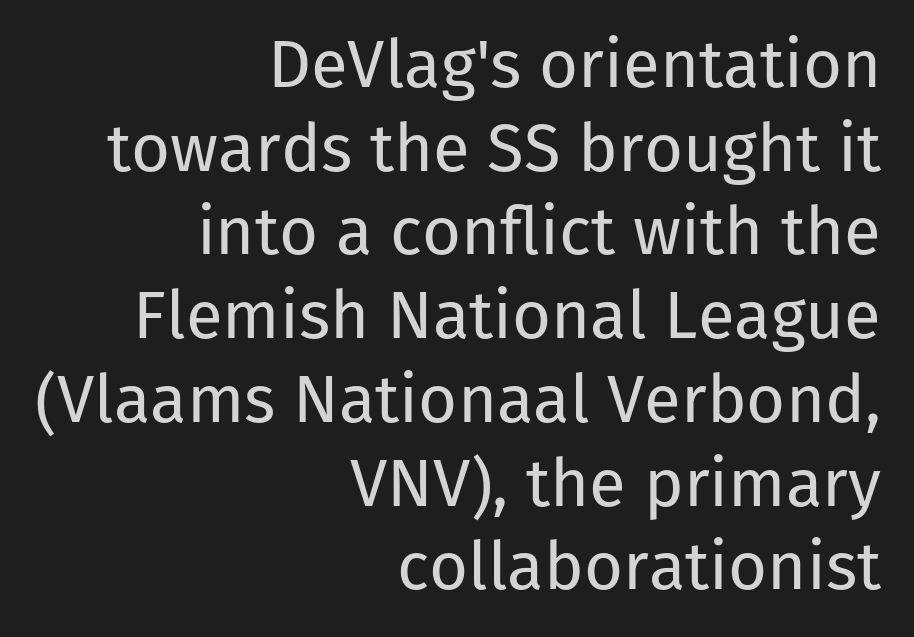
Is this a sans? Yes — the strokes have no serifs. Weight: not bold — regular or lighter. Do the characters align in a grid? No, the font is proportional. Lines of text with bare space underneath. Is the block centered? No — it sits flush against the right margin.
